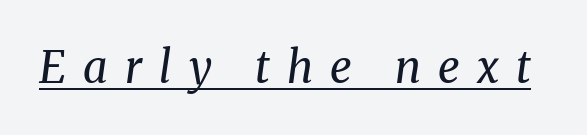
The image shows 44 px regular-weight serif type, italic (leaning right); set unusually wide letter spacing (+0.39 em), underlined; medium stroke contrast and a medium x-height.
